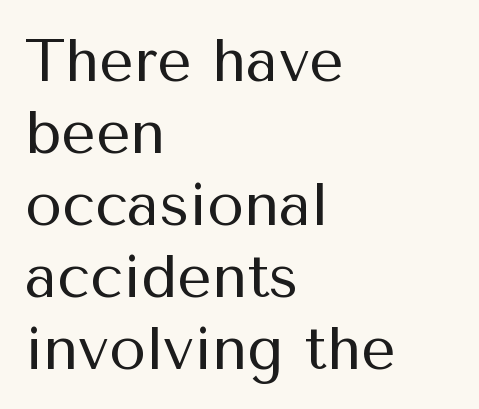
Q: Is the text bold? A: No.
Q: Is the text italic (slanted)? A: No, it is upright.
Q: Is the typeface a serif or a sans-serif typeface? A: Sans-serif.
Q: Is the text underlined? A: No.
Q: How is the paragraph aligned? A: Left-aligned.
Q: Is the spacing between letters normal or unusually wide? A: Normal.
Q: Width (condensed, normal, or wide)? A: Normal.
Q: Stroke contrast? A: Medium.
Q: x-height? A: Medium.
Q: Monospaced? A: No.
